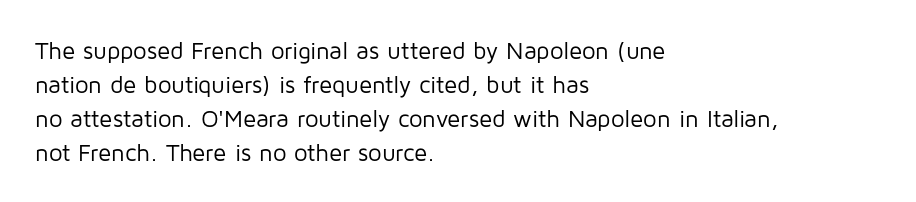
The image shows 24 px text type, upright; set left-aligned, normal line spacing (1.41x), normal letter spacing, not underlined.
